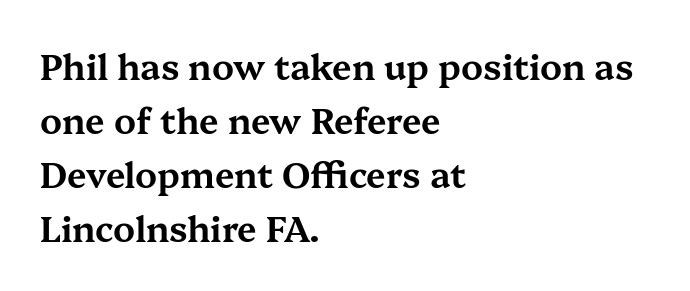
{"serif": "yes", "italic": "no", "width": "wide", "stroke_contrast": "medium", "x_height": "medium", "monospaced": "no", "underline": "no", "align": "left", "line_spacing": "normal", "line_spacing_ratio": 1.54, "letter_spacing": "normal", "letter_spacing_em": 0.0, "glyph_px": 35}
